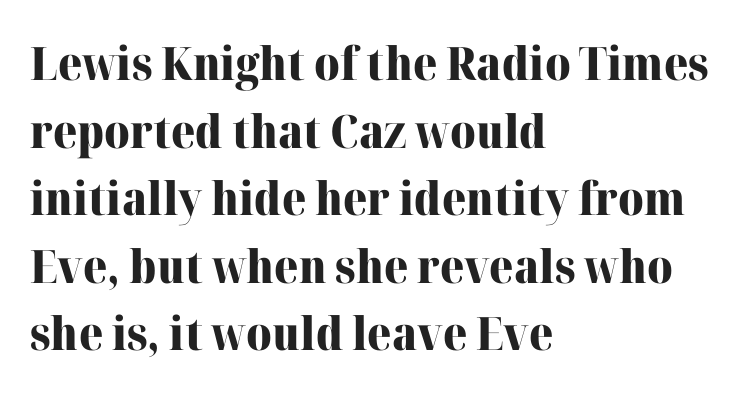
Leading matches the norm, producing a regular column. Students, note that the glyphs here touch the page at normal intervals. Does the copy run flush right? No — it runs flush left. Check where the strokes stop: tiny serifs finish them off.
